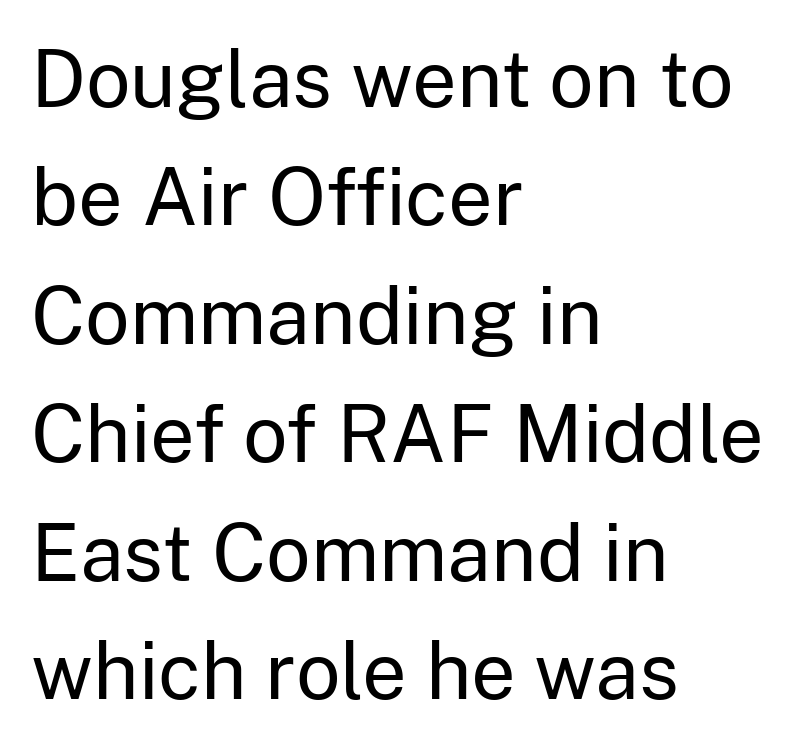
The image shows 79 px regular-weight sans-serif type, upright; set left-aligned, normal line spacing (1.5x), normal letter spacing, not underlined; low stroke contrast and a medium x-height.
